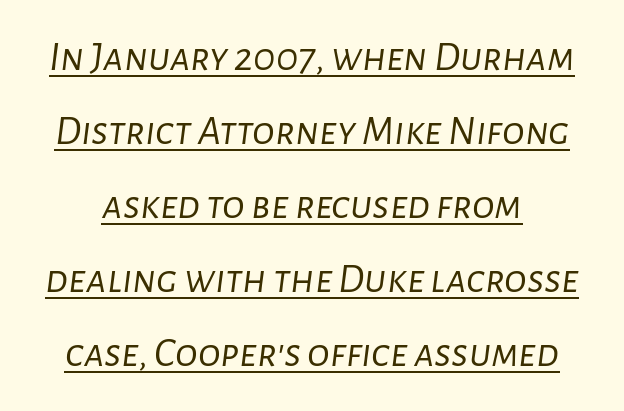
{"italic": "yes", "lean": "right", "slant_degrees": 7, "bold": "no", "weight": "light", "width": "normal", "stroke_contrast": "low", "x_height": "medium", "monospaced": "no", "underline": "yes", "line_spacing_ratio": 1.76, "letter_spacing": "normal", "letter_spacing_em": 0.0, "glyph_px": 42}
